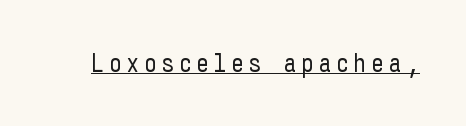
Notice how a bar underscores the lettering throughout. This is not heavy type; no bold has been used. The font's upright variant was chosen for this text.
